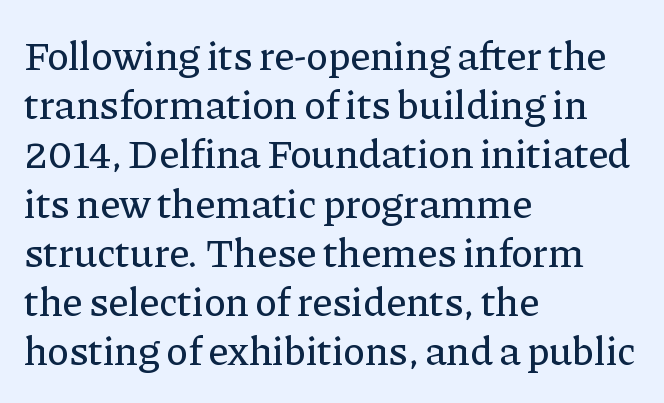
Q: Is the text italic (slanted)? A: No, it is upright.
Q: Is the typeface a serif or a sans-serif typeface? A: Serif.
Q: Is the text underlined? A: No.
Q: How is the paragraph aligned? A: Left-aligned.
Q: Is the spacing between letters normal or unusually wide? A: Normal.
Q: Width (condensed, normal, or wide)? A: Normal.
Q: Stroke contrast? A: Low.
Q: x-height? A: Medium.
Q: Monospaced? A: No.
